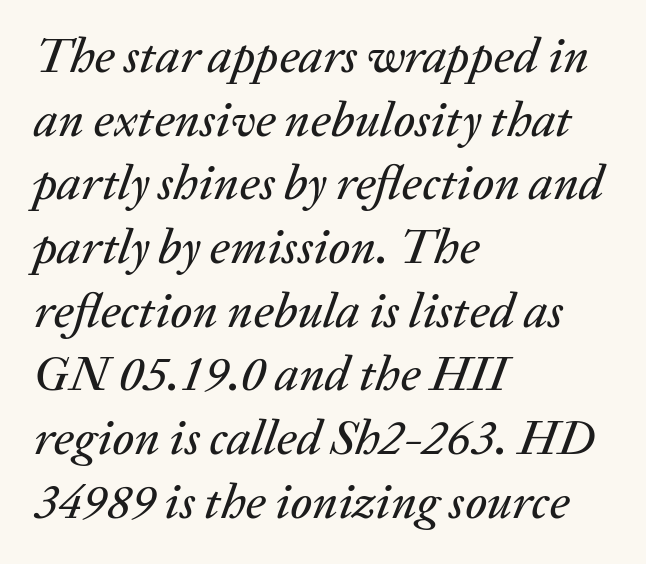
{"italic": "yes", "lean": "right", "slant_degrees": 20, "width": "normal", "stroke_contrast": "low", "x_height": "medium", "monospaced": "no", "underline": "no", "align": "left", "line_spacing": "normal", "line_spacing_ratio": 1.3, "letter_spacing": "normal", "letter_spacing_em": 0.0, "glyph_px": 49}
